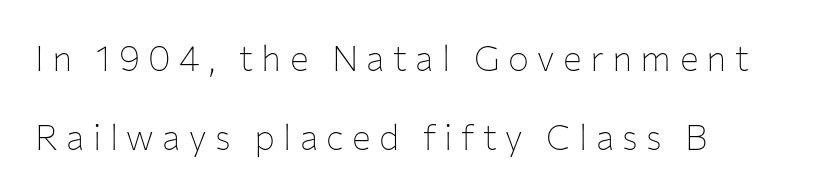
Q: Is the text bold? A: No.
Q: Is the text italic (slanted)? A: No, it is upright.
Q: Is the typeface a serif or a sans-serif typeface? A: Sans-serif.
Q: Is the text underlined? A: No.
Q: How is the paragraph aligned? A: Left-aligned.
Q: Is the spacing between letters normal or unusually wide? A: Unusually wide.
Q: Is the spacing between lines tight, normal or loose? A: Loose.
Q: Width (condensed, normal, or wide)? A: Normal.
Q: Stroke contrast? A: Low.
Q: x-height? A: Medium.
Q: Monospaced? A: No.
